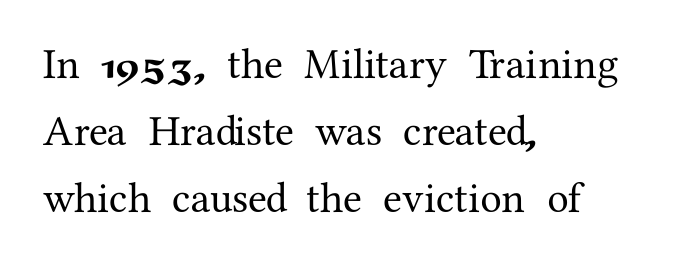
{"serif": "yes", "italic": "no", "width": "normal", "stroke_contrast": "medium", "x_height": "medium", "monospaced": "no", "underline": "no", "align": "left", "line_spacing": "normal", "line_spacing_ratio": 1.56, "letter_spacing": "normal", "letter_spacing_em": 0.0, "glyph_px": 43}
